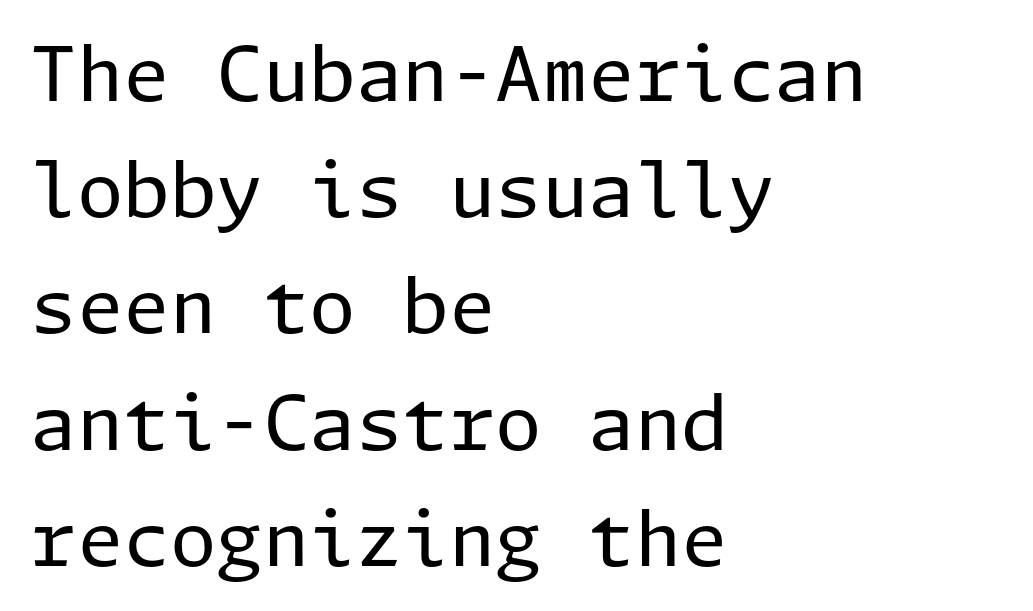
Q: Is the text bold? A: No.
Q: Is the text italic (slanted)? A: No, it is upright.
Q: Is the typeface a serif or a sans-serif typeface? A: Sans-serif.
Q: Is the text underlined? A: No.
Q: How is the paragraph aligned? A: Left-aligned.
Q: Is the spacing between letters normal or unusually wide? A: Normal.
Q: Is the spacing between lines tight, normal or loose? A: Normal.
Q: Width (condensed, normal, or wide)? A: Normal.
Q: Stroke contrast? A: Low.
Q: x-height? A: Medium.
